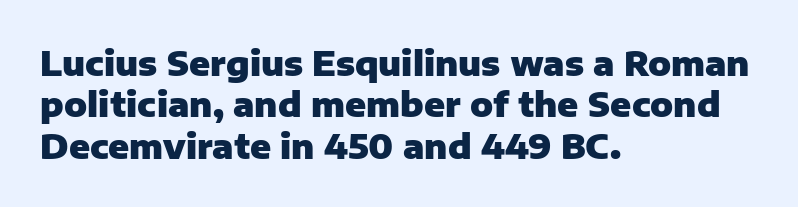
This is the regular roman posture of the typeface. Nobody touched the tracking dial on this one. A dark, heavy texture on the line: the type is bold. Looks like regular typesetting: each glyph gets only the width it needs. Does the type have serifs? No, each stem ends abruptly.
